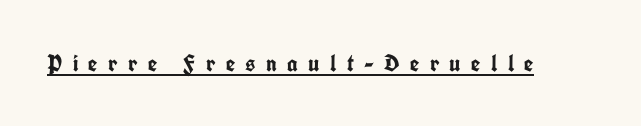
{"italic": "no", "bold": "yes", "underline": "yes", "letter_spacing": "wide", "letter_spacing_em": 0.43, "glyph_px": 24}
